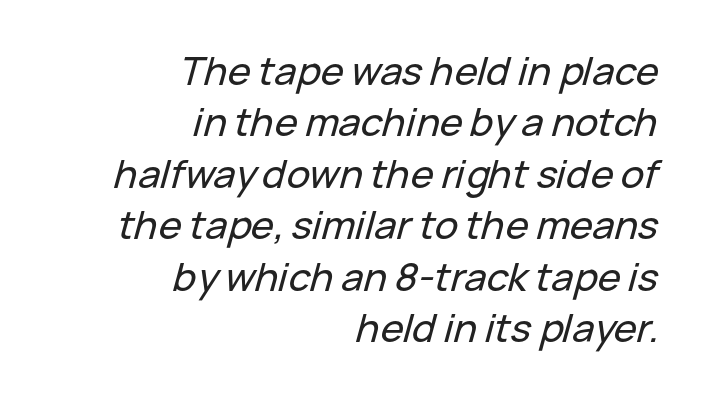
What's the leading like? Ordinary, nothing unusual. The face used here has a pronounced slope to its letters. Honestly, the letter spacing is just normal — you wouldn't notice it. Right-aligned paragraph, ragged on the left.
